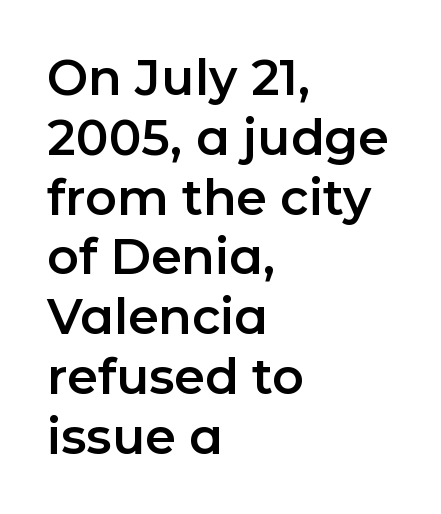
The image shows 49 px sans-serif type, upright; set left-aligned, line spacing 1.22x, normal letter spacing, not underlined; low stroke contrast and a medium x-height.
